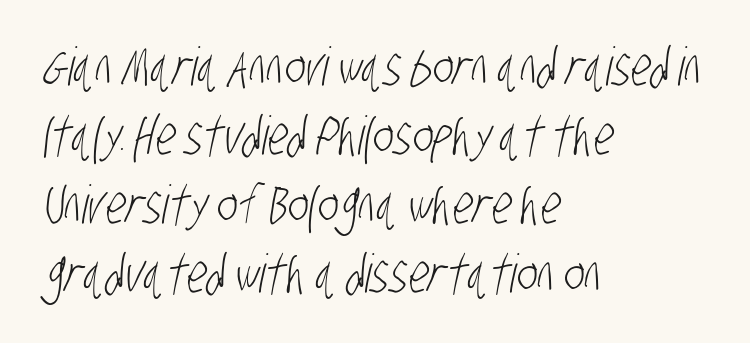
No chunkiness to these letters — they're not bold. Look at the tracking — it's just the regular setting, nothing added. Classification — sans serif. This rendering uses left alignment, leaving the right contour irregular. A typesetter would call this proportional, since set widths differ per character.
